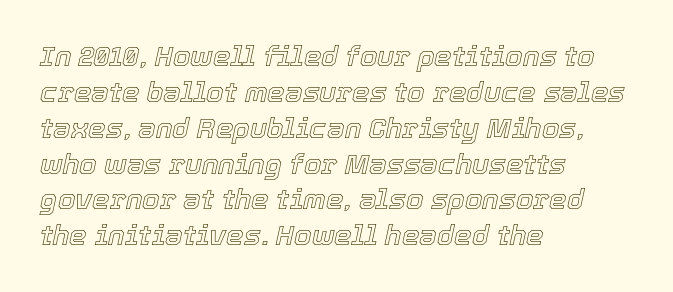
{"italic": "yes", "lean": "right", "slant_degrees": 12, "width": "normal", "x_height": "medium", "monospaced": "no", "underline": "no", "align": "left", "line_spacing": "normal", "line_spacing_ratio": 1.28, "letter_spacing": "normal", "letter_spacing_em": 0.0, "glyph_px": 28}
